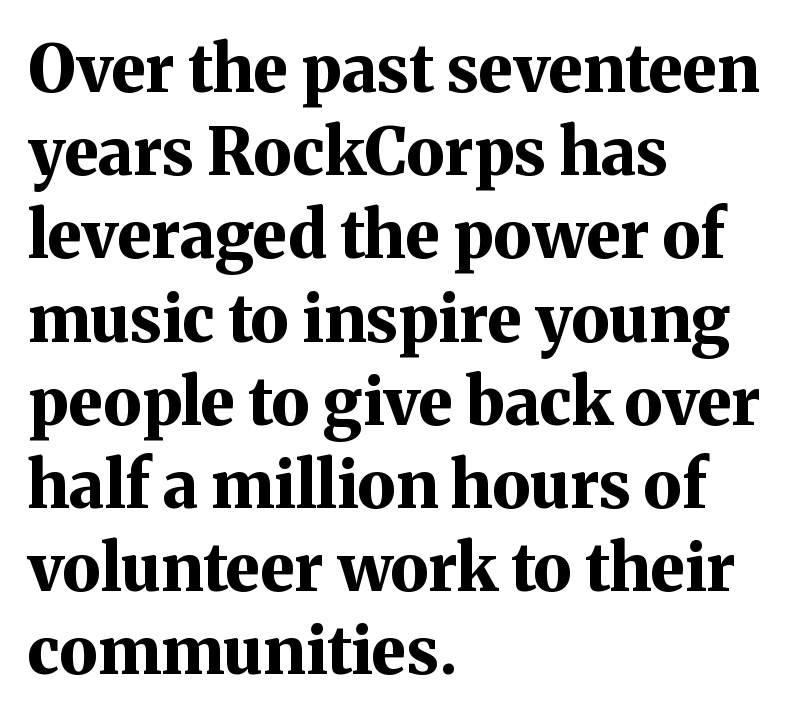
Q: Is the text bold? A: Yes.
Q: Is the text italic (slanted)? A: No, it is upright.
Q: Is the typeface a serif or a sans-serif typeface? A: Serif.
Q: Is the text underlined? A: No.
Q: How is the paragraph aligned? A: Left-aligned.
Q: Is the spacing between letters normal or unusually wide? A: Normal.
Q: Is the spacing between lines tight, normal or loose? A: Normal.
Q: Width (condensed, normal, or wide)? A: Normal.
Q: Stroke contrast? A: Medium.
Q: x-height? A: Medium.
Q: Monospaced? A: No.
